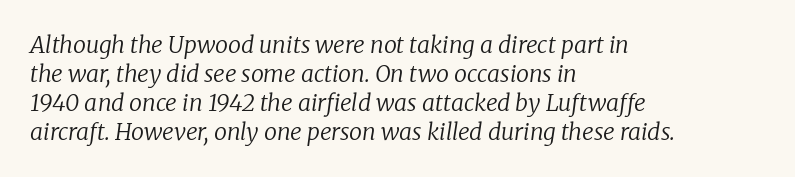
Q: Is the text bold? A: No.
Q: Is the text italic (slanted)? A: Yes, it leans right by about 8 degrees.
Q: Is the text underlined? A: No.
Q: How is the paragraph aligned? A: Left-aligned.
Q: Is the spacing between letters normal or unusually wide? A: Normal.
Q: Is the spacing between lines tight, normal or loose? A: Normal.
